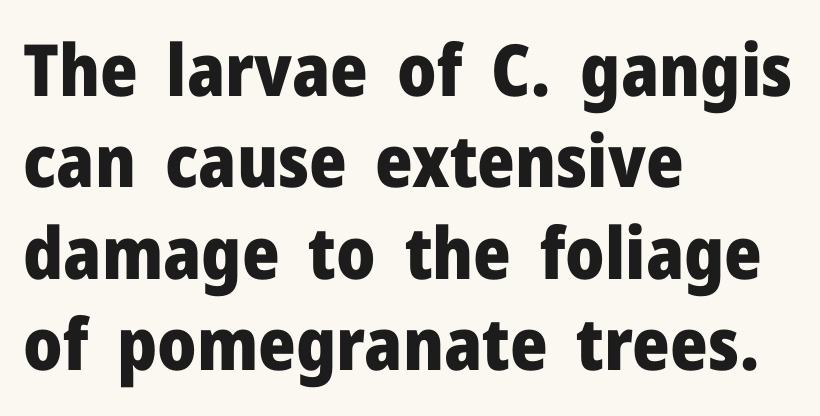
Q: Is the text bold? A: Yes.
Q: Is the text italic (slanted)? A: No, it is upright.
Q: Is the typeface a serif or a sans-serif typeface? A: Sans-serif.
Q: Is the text underlined? A: No.
Q: How is the paragraph aligned? A: Left-aligned.
Q: Is the spacing between letters normal or unusually wide? A: Normal.
Q: Is the spacing between lines tight, normal or loose? A: Normal.
Q: Width (condensed, normal, or wide)? A: Normal.
Q: Stroke contrast? A: Low.
Q: x-height? A: Medium.
Q: Monospaced? A: No.
